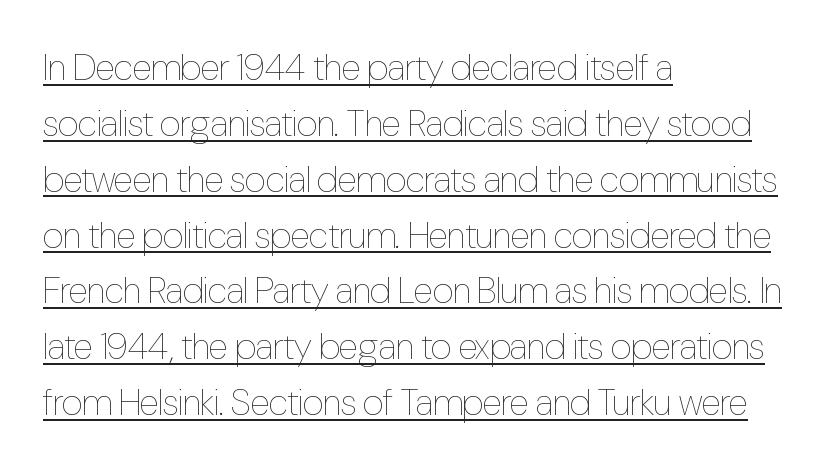
The lettering is marked with a stroke running underneath it. Do the characters align in a grid? No, the font is proportional. This rendering leaves character spacing at its baseline value. Compared with a centered layout, this one pins lines to the left instead. Is there any slant? The stems are plumb.
